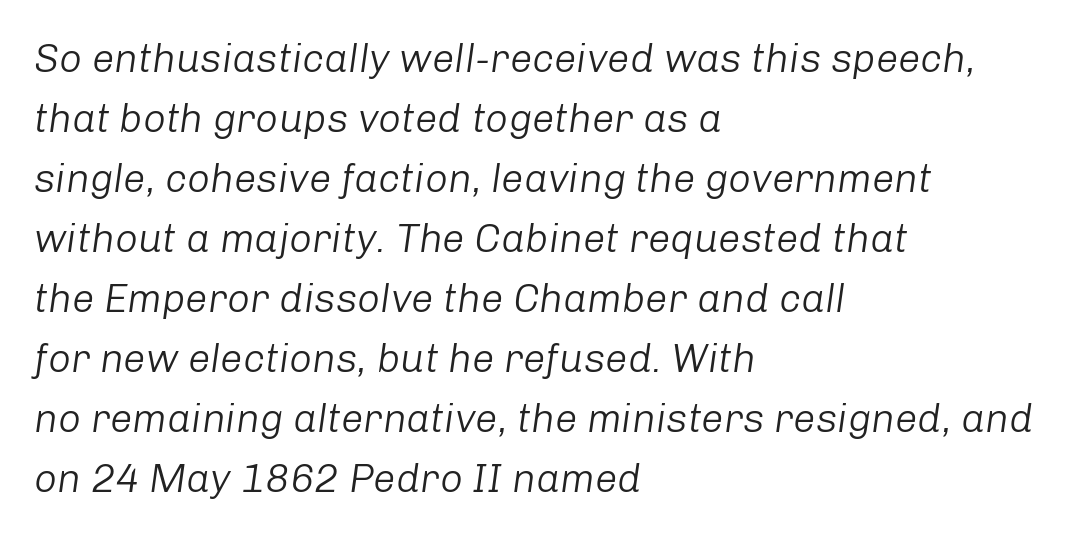
Glance below the letters and you will spot only blank space. Rows of type keep a routine distance in the vertical direction. Notice how the passage keeps a crisp vertical edge on the left only. Slant detected: the letters are inclined. Is this a heavy cut? Hardly; it is regular or lighter.
